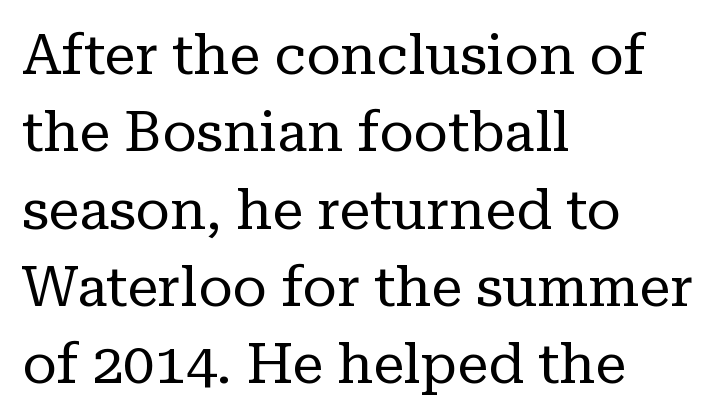
{"serif": "yes", "italic": "no", "bold": "no", "weight": "regular", "width": "normal", "stroke_contrast": "low", "x_height": "medium", "monospaced": "no", "underline": "no", "align": "left", "line_spacing": "normal", "line_spacing_ratio": 1.38, "letter_spacing": "normal", "letter_spacing_em": 0.0, "glyph_px": 56}
